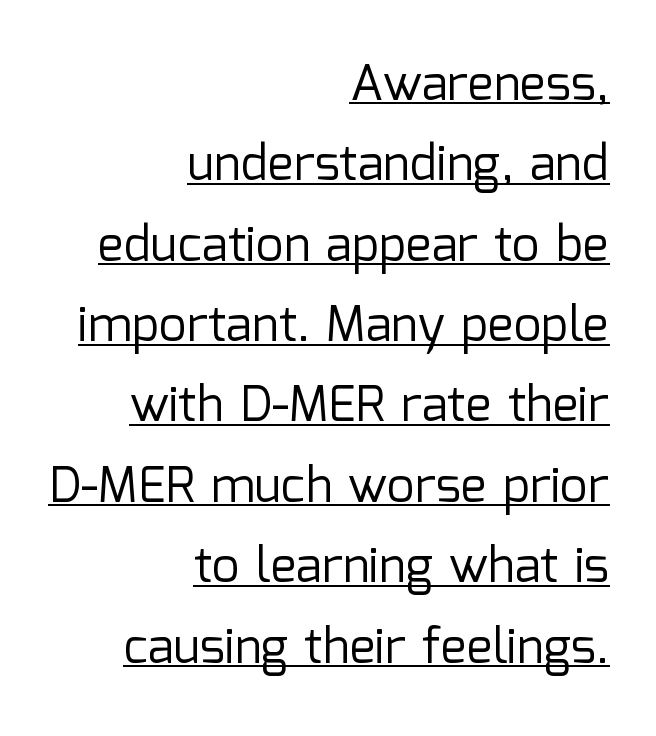
These characters rest on top of a visible drawn line. This sample uses an upright cut, with every glyph sitting square on the baseline. Typographically, this falls in the sans-serif category. No chunkiness to these letters — they're not bold.
